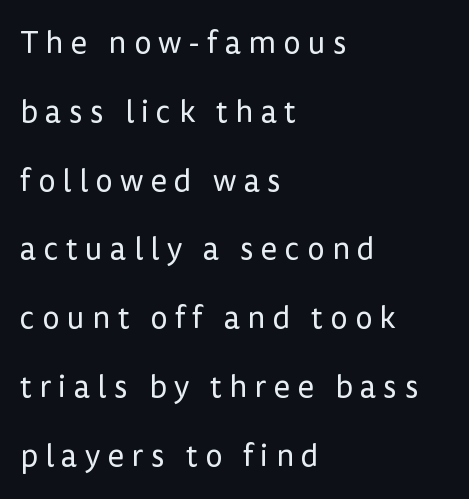
Q: Is the text bold? A: No.
Q: Is the text italic (slanted)? A: No, it is upright.
Q: Is the typeface a serif or a sans-serif typeface? A: Sans-serif.
Q: Is the text underlined? A: No.
Q: How is the paragraph aligned? A: Left-aligned.
Q: Is the spacing between letters normal or unusually wide? A: Unusually wide.
Q: Is the spacing between lines tight, normal or loose? A: Loose.
Q: Width (condensed, normal, or wide)? A: Normal.
Q: Stroke contrast? A: Low.
Q: x-height? A: Medium.
Q: Monospaced? A: No.
